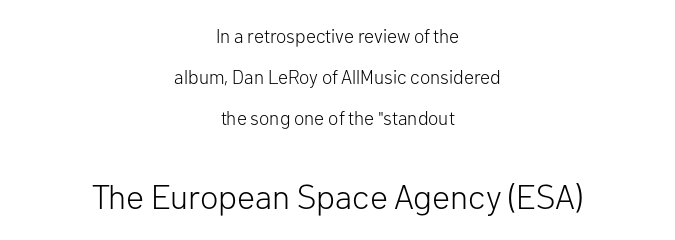
The image shows 34 px light sans-serif type, upright; set centered, loose line spacing (2.16x), normal letter spacing, not underlined; the second (bottom) block is 1.79x larger; low stroke contrast and a medium x-height.
